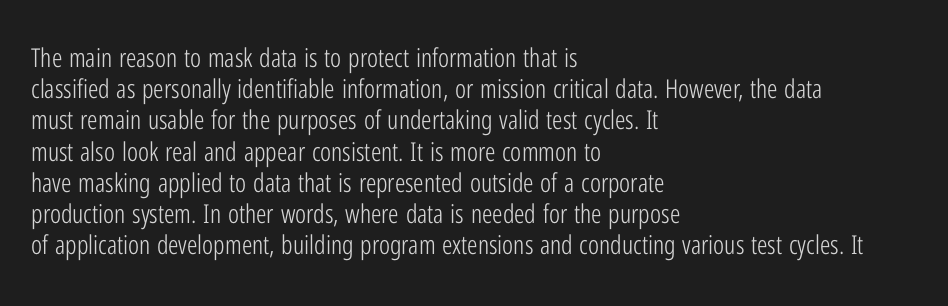
The image shows 26 px text type, upright; set left-aligned, line spacing 1.2x, normal letter spacing, not underlined.
